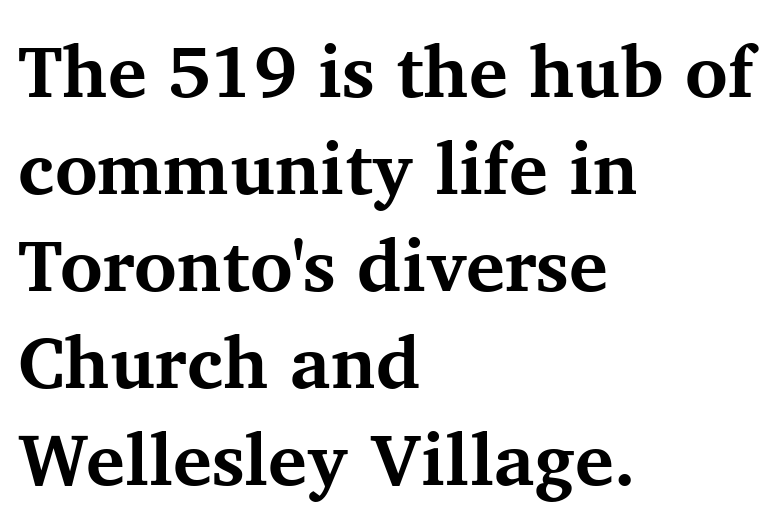
{"serif": "yes", "italic": "no", "bold": "yes", "weight": "bold", "width": "normal", "stroke_contrast": "medium", "x_height": "medium", "monospaced": "no", "underline": "no", "align": "left", "line_spacing": "normal", "line_spacing_ratio": 1.33, "letter_spacing": "normal", "letter_spacing_em": 0.0, "glyph_px": 73}
